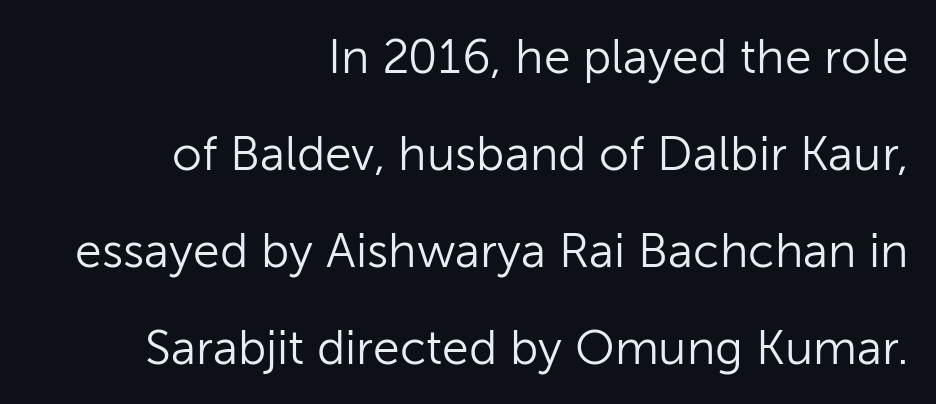
{"serif": "no", "italic": "no", "bold": "no", "weight": "light", "width": "normal", "stroke_contrast": "low", "x_height": "medium", "monospaced": "no", "underline": "no", "align": "right", "line_spacing": "loose", "line_spacing_ratio": 2.02, "letter_spacing": "normal", "letter_spacing_em": 0.0, "glyph_px": 48}
